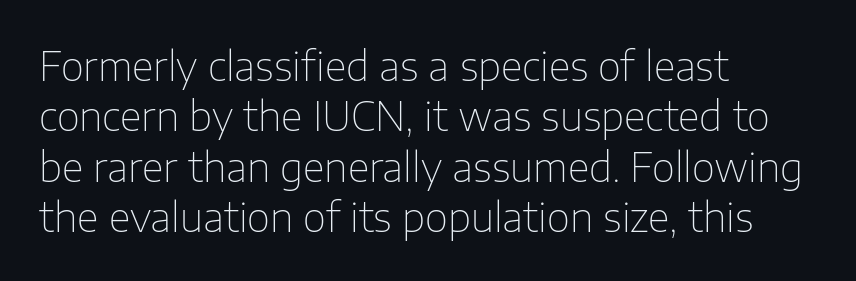
{"serif": "no", "italic": "no", "bold": "no", "weight": "thin", "width": "normal", "stroke_contrast": "low", "x_height": "medium", "monospaced": "no", "underline": "no", "align": "left", "line_spacing": "normal", "line_spacing_ratio": 1.26, "letter_spacing": "normal", "letter_spacing_em": 0.0, "glyph_px": 40}
